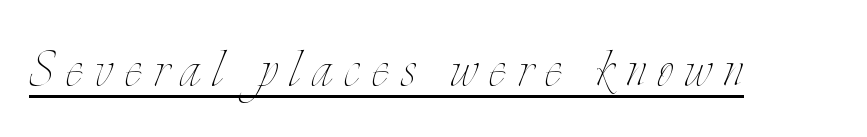
{"bold": "no", "weight": "thin", "width": "condensed", "stroke_contrast": "low", "x_height": "small", "monospaced": "no", "underline": "yes", "glyph_px": 65}
